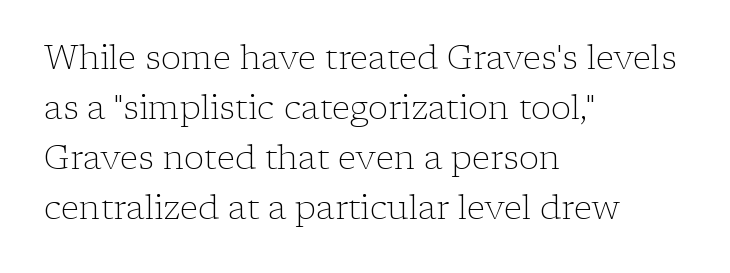
Q: Is the text bold? A: No.
Q: Is the text italic (slanted)? A: No, it is upright.
Q: Is the typeface a serif or a sans-serif typeface? A: Serif.
Q: Is the text underlined? A: No.
Q: How is the paragraph aligned? A: Left-aligned.
Q: Is the spacing between letters normal or unusually wide? A: Normal.
Q: Is the spacing between lines tight, normal or loose? A: Normal.
Q: Width (condensed, normal, or wide)? A: Normal.
Q: Stroke contrast? A: Low.
Q: x-height? A: Medium.
Q: Monospaced? A: No.
